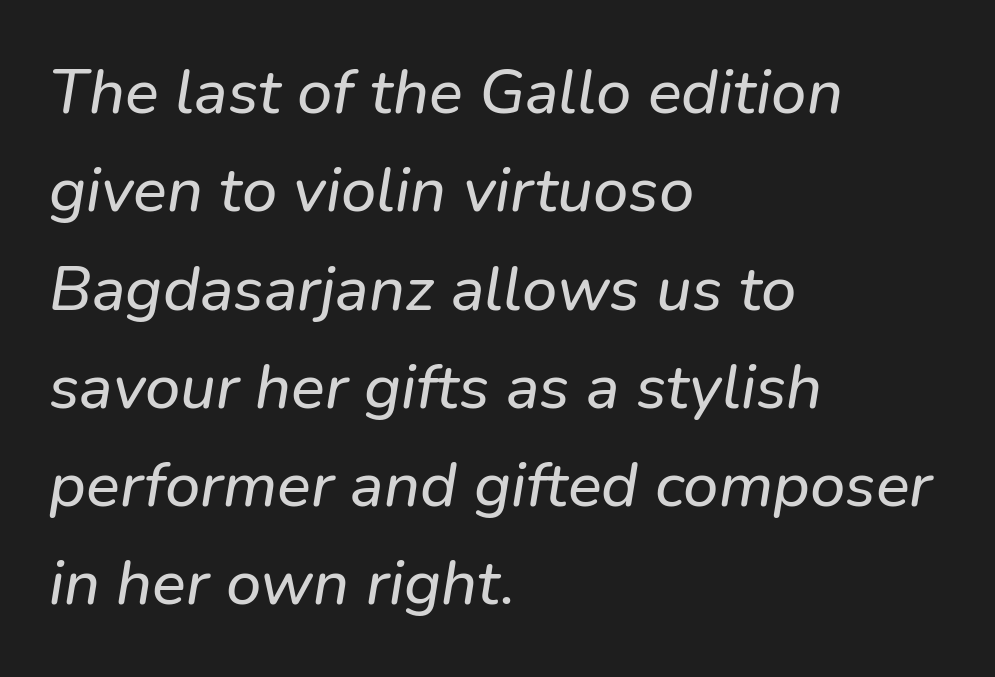
These lines sit exactly where default settings would place them. Spacing verdict: proportional, widths tailored to each character. The rag falls on the right side of this text block. There is no visible air inserted between adjacent glyphs. Any mark beneath the type? The region is blank.
